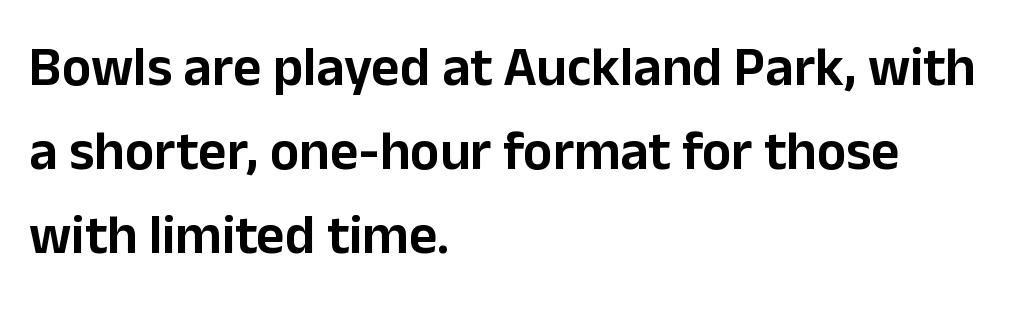
The image shows 55 px sans-serif type, upright; set left-aligned, normal line spacing (1.53x), normal letter spacing, not underlined; low stroke contrast and a medium x-height.
